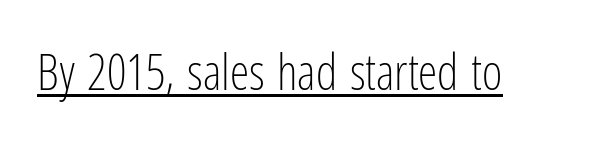
{"serif": "no", "italic": "no", "bold": "no", "weight": "light", "width": "condensed", "stroke_contrast": "low", "x_height": "medium", "monospaced": "no", "underline": "yes", "letter_spacing": "normal", "letter_spacing_em": 0.0, "glyph_px": 49}
